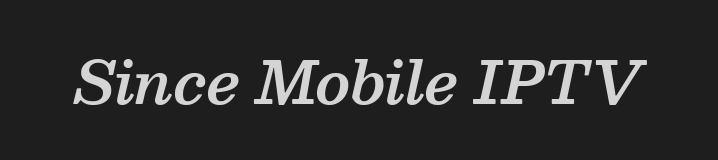
Is this a fixed-width face? No — the glyphs have proportional, varying widths. An italicized treatment has been applied to the whole sample. Letters rest on an invisible, unmarked baseline. These lines are composed in type with serifs.
